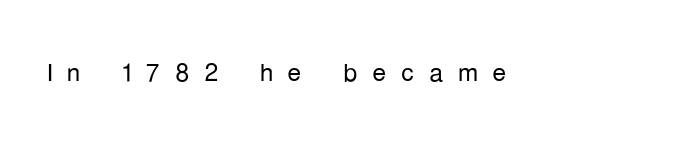
{"serif": "no", "italic": "no", "bold": "no", "weight": "light", "width": "condensed", "stroke_contrast": "low", "x_height": "medium", "monospaced": "no", "underline": "no", "letter_spacing": "wide", "letter_spacing_em": 0.41, "glyph_px": 35}
